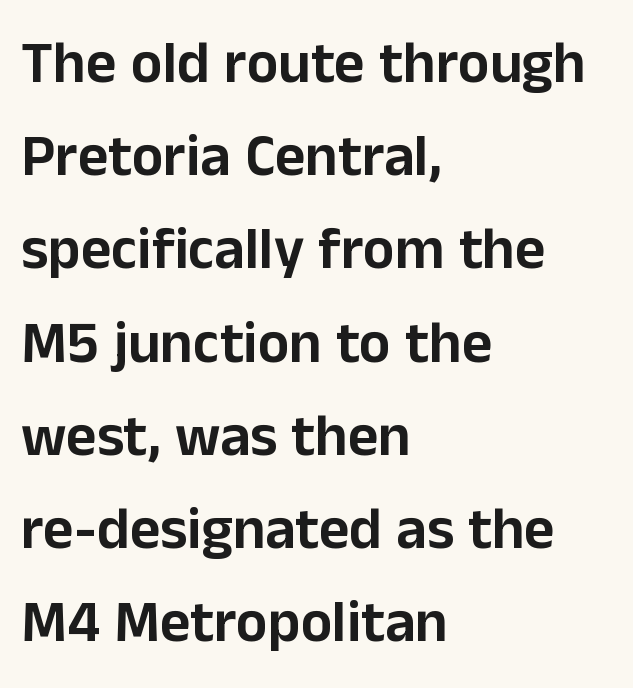
The image shows 59 px sans-serif type, upright; set left-aligned, normal line spacing (1.58x), normal letter spacing, not underlined; low stroke contrast and a medium x-height.
